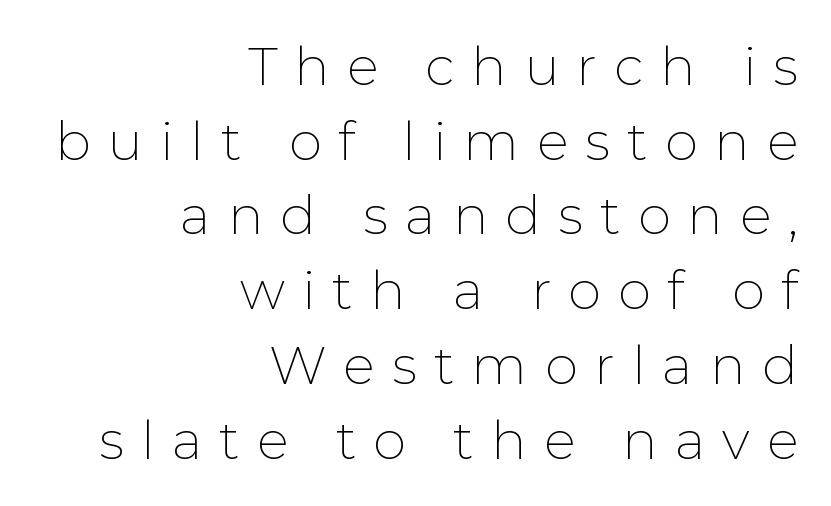
The image shows 53 px thin sans-serif type, upright; set right-aligned, normal line spacing (1.41x), unusually wide letter spacing (+0.32 em), not underlined; low stroke contrast and a medium x-height.
